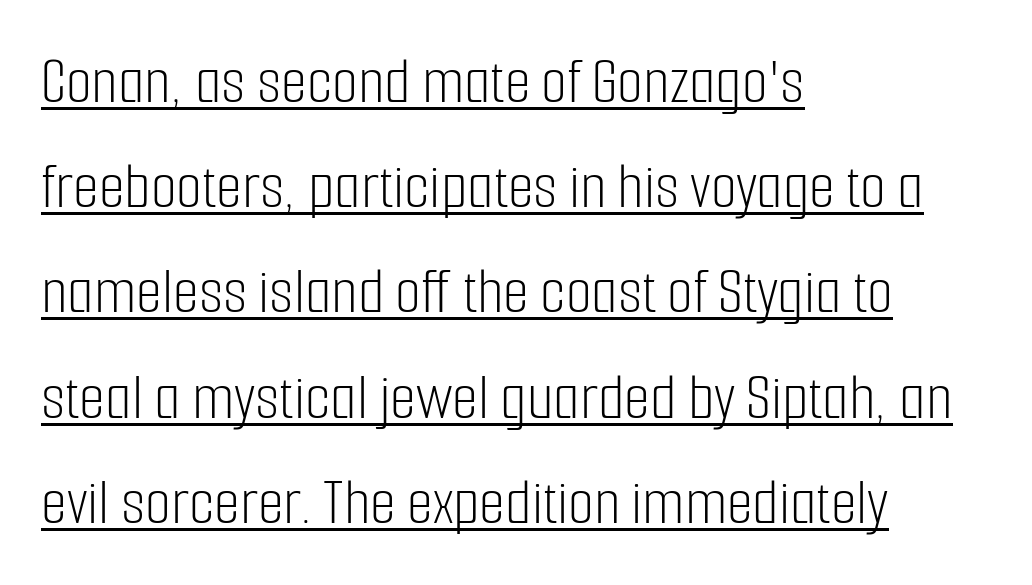
Q: Is the text bold? A: No.
Q: Is the text italic (slanted)? A: No, it is upright.
Q: Is the typeface a serif or a sans-serif typeface? A: Sans-serif.
Q: Is the text underlined? A: Yes.
Q: How is the paragraph aligned? A: Left-aligned.
Q: Is the spacing between letters normal or unusually wide? A: Normal.
Q: Is the spacing between lines tight, normal or loose? A: Normal.
Q: Width (condensed, normal, or wide)? A: Condensed.
Q: Stroke contrast? A: Low.
Q: x-height? A: Medium.
Q: Monospaced? A: No.
